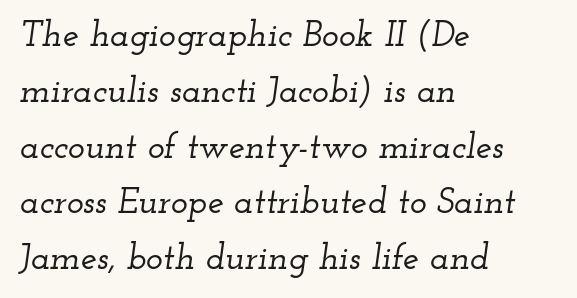
Does the copy run flush right? No — it runs flush left. Is there much room between lines? A standard amount, neither cramped nor airy. This is oblique type, the kind used for emphasis or titles. The face used here is proportionally spaced, like ordinary book or web type. Typographically, this falls in the serif category.
